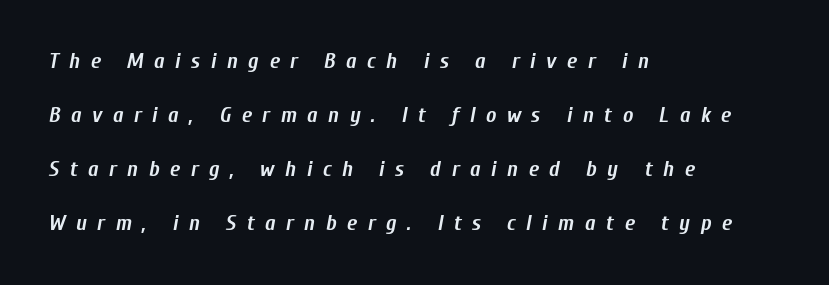
{"italic": "yes", "lean": "right", "slant_degrees": 10, "bold": "yes", "underline": "no", "align": "left", "line_spacing": "loose", "line_spacing_ratio": 2.46, "letter_spacing": "wide", "letter_spacing_em": 0.47, "glyph_px": 22}
